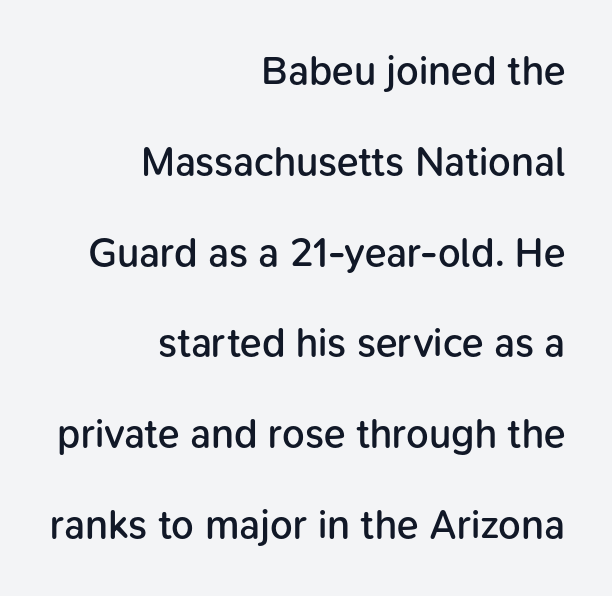
{"serif": "no", "italic": "no", "bold": "semi", "weight": "semibold", "width": "normal", "stroke_contrast": "low", "x_height": "medium", "monospaced": "no", "underline": "no", "align": "right", "line_spacing": "loose", "line_spacing_ratio": 2.27, "letter_spacing": "normal", "letter_spacing_em": 0.0, "glyph_px": 40}
